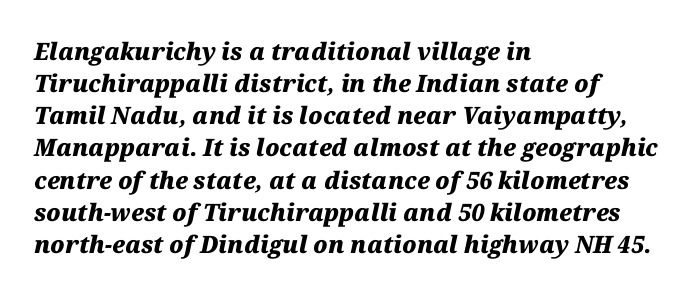
Quick note: interline space is typical. Weight: bold. These lines were composed using italics. This sample uses plain, unmodified letter spacing.
